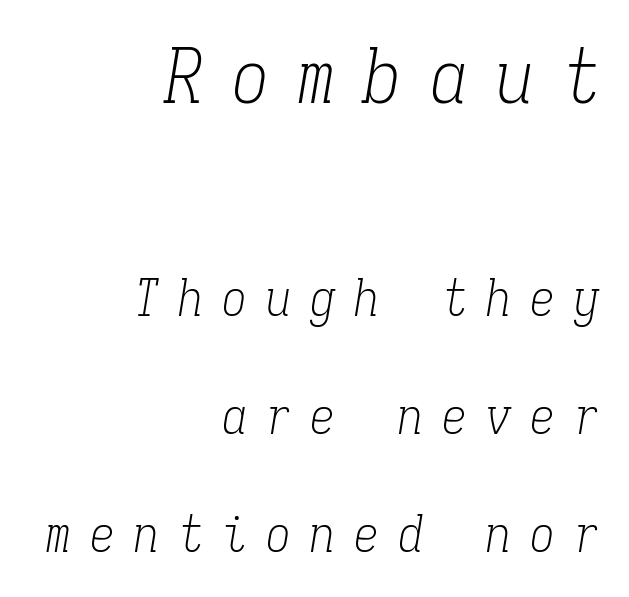
Q: Is the text bold? A: No.
Q: Is the text italic (slanted)? A: Yes, it leans right by about 9 degrees.
Q: Is the typeface a serif or a sans-serif typeface? A: Serif.
Q: Is the text underlined? A: No.
Q: How is the paragraph aligned? A: Right-aligned.
Q: Is the spacing between letters normal or unusually wide? A: Unusually wide.
Q: Is the spacing between lines tight, normal or loose? A: Loose.
Q: Which block of text is set in a larger size, the first (top) or the second (bottom)? A: The first (top) one.
Q: Width (condensed, normal, or wide)? A: Condensed.
Q: Stroke contrast? A: Low.
Q: x-height? A: Medium.
Q: Monospaced? A: Yes.
